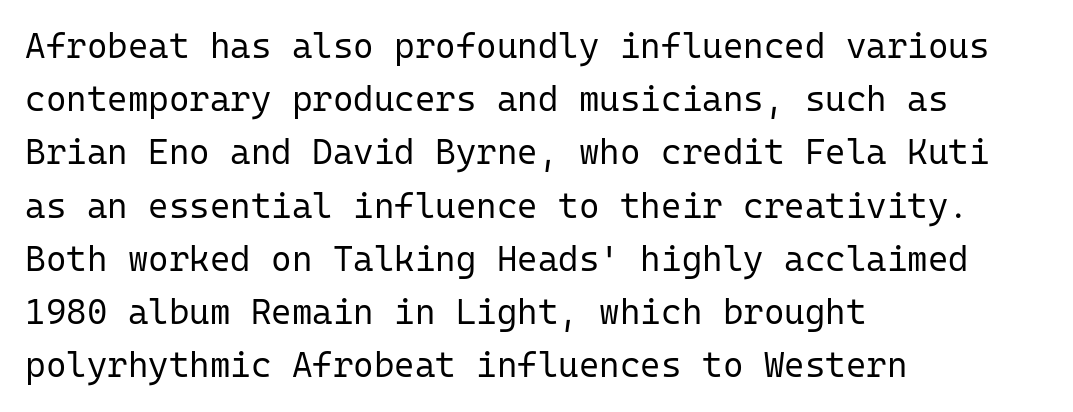
Q: Is the text bold? A: No.
Q: Is the text italic (slanted)? A: No, it is upright.
Q: Is the typeface a serif or a sans-serif typeface? A: Sans-serif.
Q: Is the text underlined? A: No.
Q: How is the paragraph aligned? A: Left-aligned.
Q: Is the spacing between letters normal or unusually wide? A: Normal.
Q: Is the spacing between lines tight, normal or loose? A: Normal.
Q: Width (condensed, normal, or wide)? A: Normal.
Q: Stroke contrast? A: Low.
Q: x-height? A: Medium.
Q: Monospaced? A: Yes.
